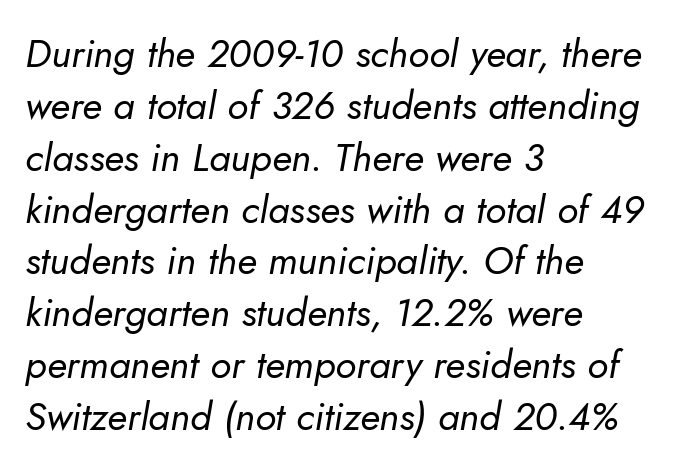
The image shows 39 px regular-weight type, italic (leaning right); set left-aligned, normal line spacing (1.33x), normal letter spacing, not underlined; low stroke contrast and a small x-height.
